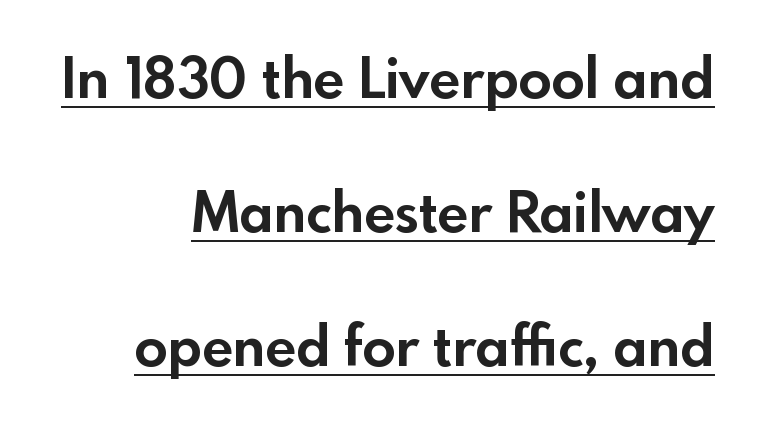
{"serif": "no", "italic": "no", "bold": "yes", "weight": "bold", "width": "normal", "x_height": "small", "monospaced": "no", "underline": "yes", "align": "right", "line_spacing": "loose", "line_spacing_ratio": 2.44, "letter_spacing": "normal", "letter_spacing_em": 0.0, "glyph_px": 55}
